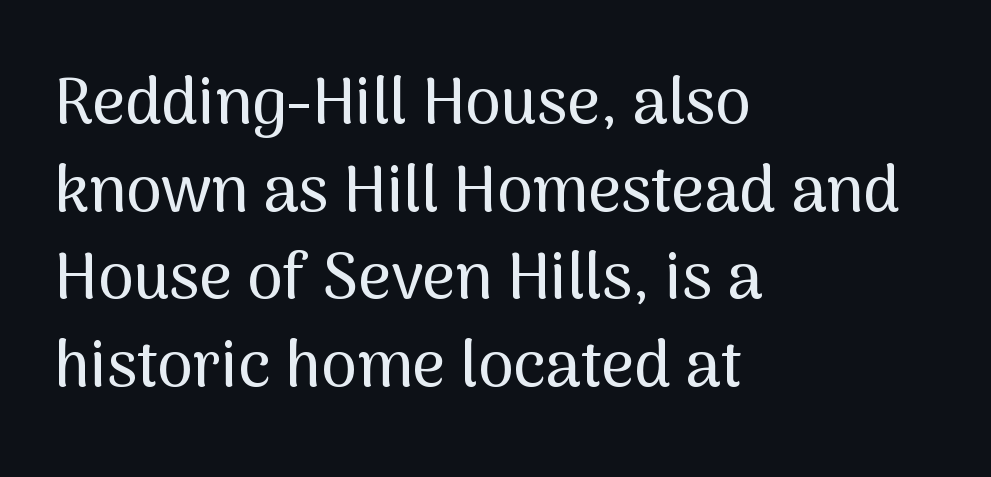
The rendering anchors every line to the left-hand side. Nobody touched the tracking dial on this one. One glance says typical: line gaps are just what's usual. Stroke terminals: plain, sans-serif. Every character sits straight up, as roman type does.
